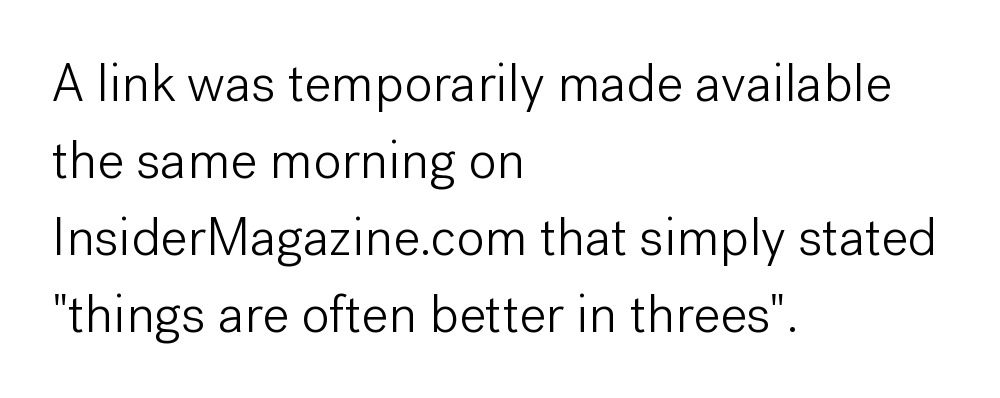
The image shows 53 px light sans-serif type, upright; set left-aligned, normal line spacing (1.45x), normal letter spacing, not underlined; low stroke contrast and a medium x-height.
